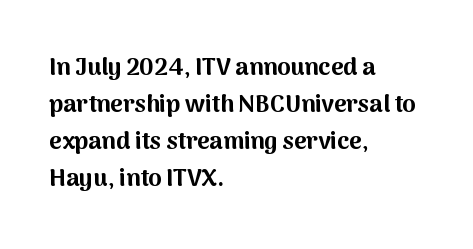
These lines sit exactly where default settings would place them. Descenders are the only things crossing below the line. As a designer I'd log this as weight 700, bold. Where is the straight margin? On the left. The axis of the letterforms is exactly vertical. No extra tracking has been applied to these lines.
